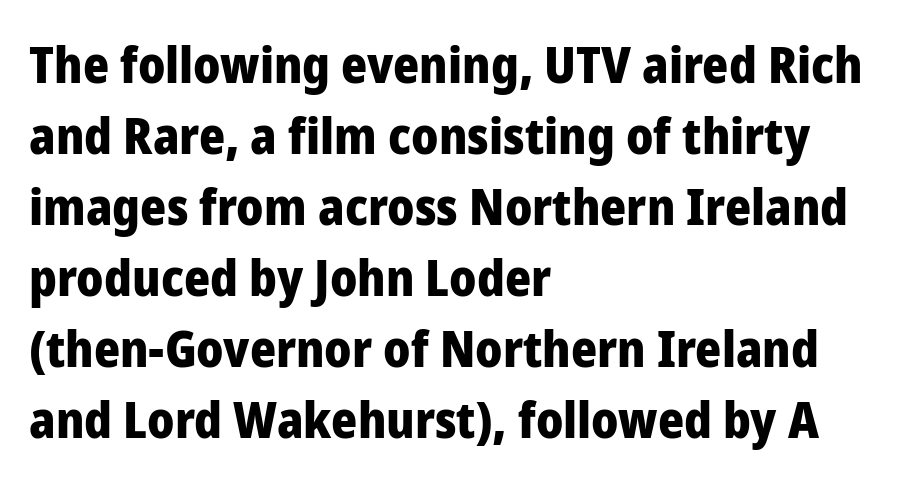
{"serif": "no", "italic": "no", "bold": "yes", "weight": "heavy", "width": "normal", "stroke_contrast": "low", "x_height": "medium", "monospaced": "no", "underline": "no", "align": "left", "line_spacing": "normal", "line_spacing_ratio": 1.42, "letter_spacing": "normal", "letter_spacing_em": 0.0, "glyph_px": 50}
